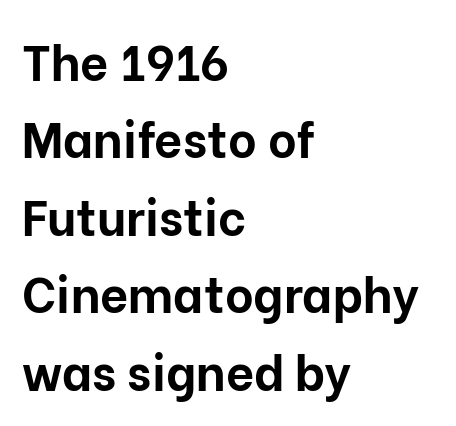
Teacher's note: observe the even left margin — that is flush-left alignment. Here the glyphs are tracked normally, forming tight word shapes. Tall strokes in this sample are plumb rather than angled. On the weight axis this lands at bold, roughly 700. Classification — sans serif. Beneath every word, the page is bare.
